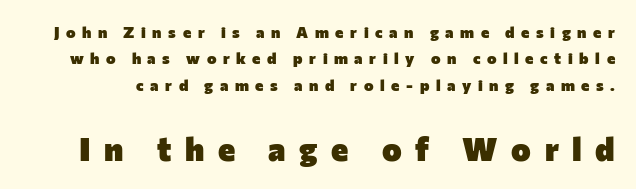
Plenty of ink on the page — the face is bold. Type style note: lacks serifs. Reading top to bottom, the characters get bigger at the block break. Proportional: the letters do not fall into vertical columns. Honestly, the row spacing looks completely unremarkable.
